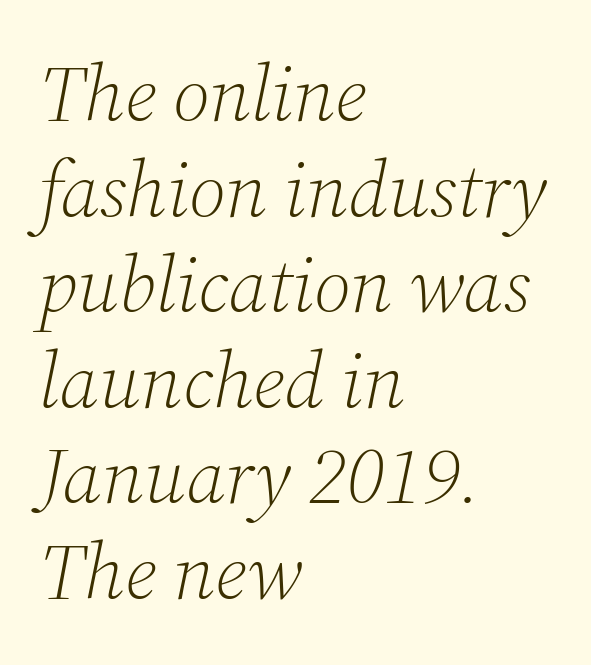
{"serif": "yes", "italic": "yes", "lean": "right", "slant_degrees": 12, "bold": "no", "weight": "light", "width": "normal", "stroke_contrast": "medium", "x_height": "medium", "monospaced": "no", "underline": "no", "align": "left", "line_spacing_ratio": 1.21, "letter_spacing": "normal", "letter_spacing_em": 0.0, "glyph_px": 79}
